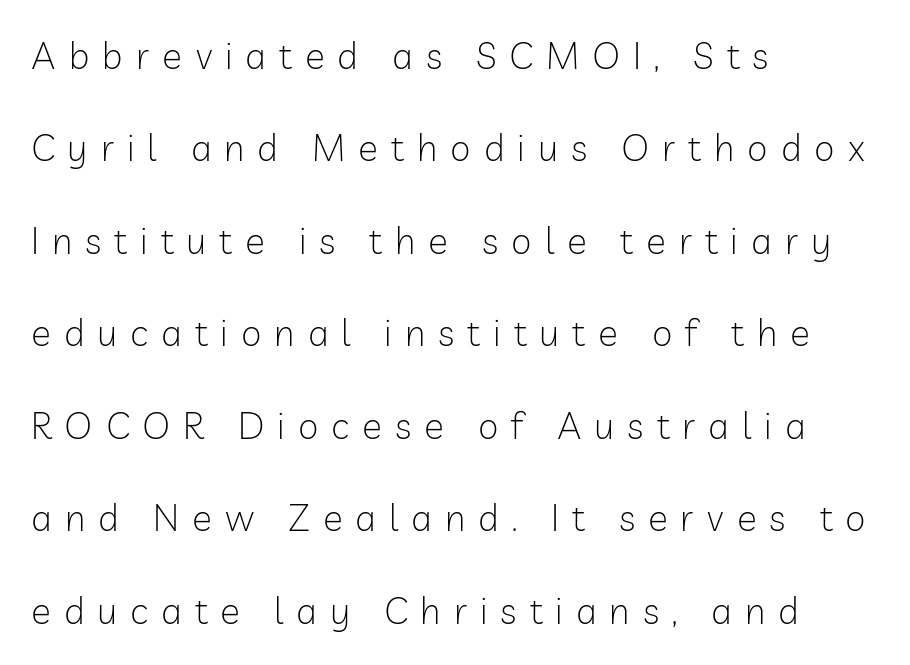
The image shows 37 px light sans-serif type, upright; set left-aligned, loose line spacing (2.5x), unusually wide letter spacing (+0.35 em), not underlined; low stroke contrast and a medium x-height.
